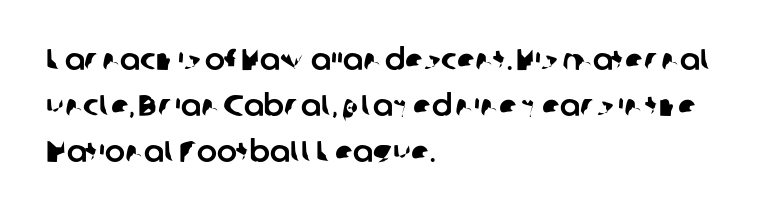
A typesetter would label this face a sans. Character widths vary here, with narrow letters taking less room than wide ones. The gap between lines stays unmarked. Does extra space separate the letters? No, they use regular spacing.
